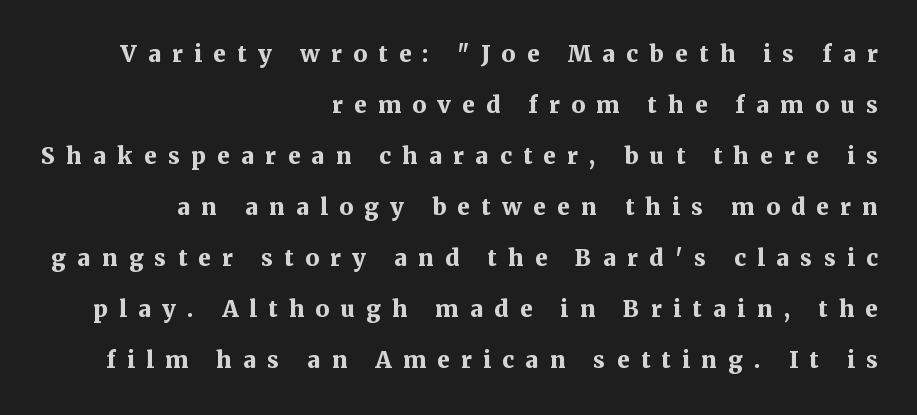
Each row of text sits above clean, open space. In terms of posture, this sample is upright. The line texture is sparse and dotted thanks to wide tracking. Typesetter's note: full bold, strokes at maximum text heaviness. The block of text is sparse from top to bottom, with ample space between rows. Typeset ragged left — the right edge is the straight one.
